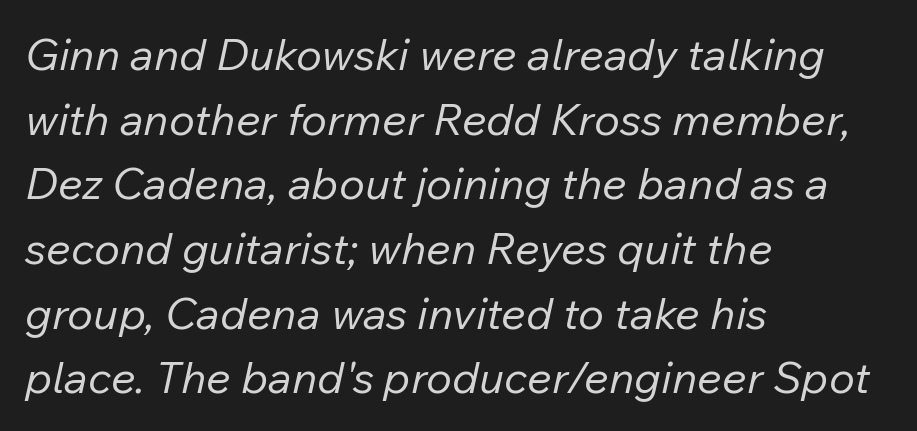
Q: Is the text bold? A: No.
Q: Is the text italic (slanted)? A: Yes, it leans right by about 12 degrees.
Q: Is the text underlined? A: No.
Q: How is the paragraph aligned? A: Left-aligned.
Q: Is the spacing between letters normal or unusually wide? A: Normal.
Q: Is the spacing between lines tight, normal or loose? A: Normal.
Q: Width (condensed, normal, or wide)? A: Normal.
Q: Stroke contrast? A: Low.
Q: x-height? A: Medium.
Q: Monospaced? A: No.
